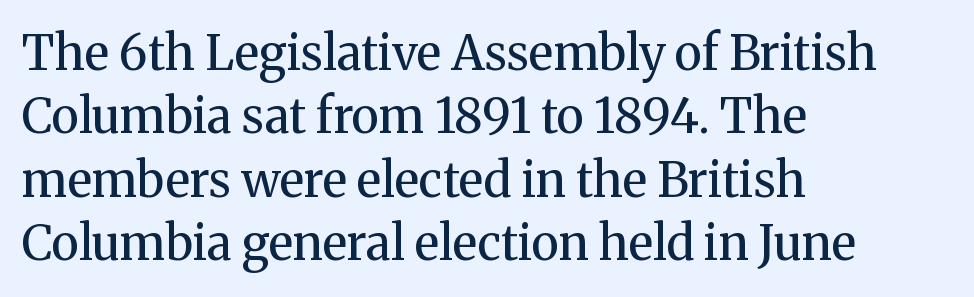
Q: Is the text bold? A: No.
Q: Is the text italic (slanted)? A: No, it is upright.
Q: Is the typeface a serif or a sans-serif typeface? A: Serif.
Q: Is the text underlined? A: No.
Q: How is the paragraph aligned? A: Left-aligned.
Q: Is the spacing between letters normal or unusually wide? A: Normal.
Q: Is the spacing between lines tight, normal or loose? A: Normal.
Q: Width (condensed, normal, or wide)? A: Normal.
Q: Stroke contrast? A: Medium.
Q: x-height? A: Medium.
Q: Monospaced? A: No.
